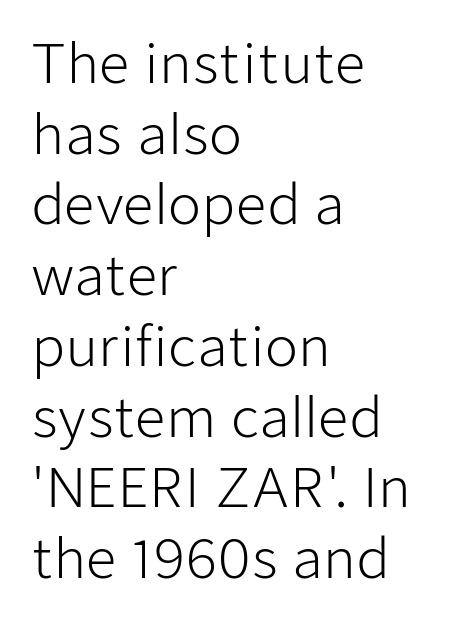
{"serif": "no", "italic": "no", "bold": "no", "weight": "light", "width": "normal", "stroke_contrast": "low", "x_height": "medium", "monospaced": "no", "underline": "no", "align": "left", "line_spacing": "normal", "line_spacing_ratio": 1.31, "letter_spacing": "normal", "letter_spacing_em": 0.0, "glyph_px": 54}
